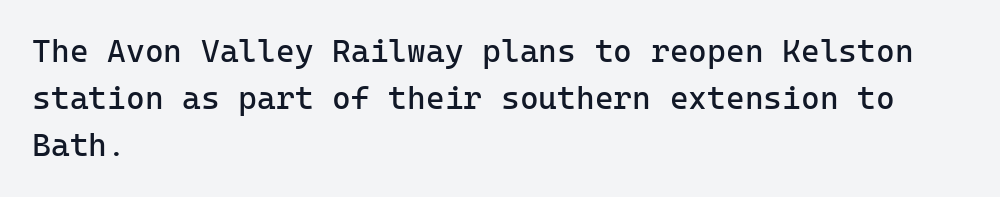
Reading down the column, the eye jumps a familiar distance to each next line. Does the type have serifs? No, each stem ends abruptly. Any mark beneath the type? The region is blank. This is not heavy type; no bold has been used.
